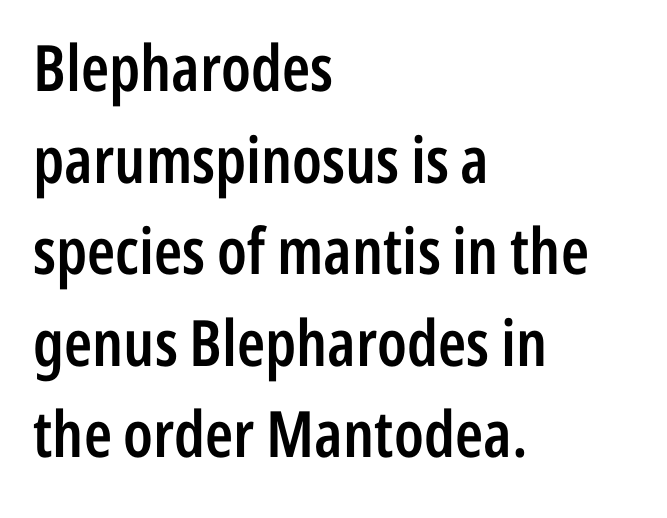
The image shows 64 px semibold, condensed sans-serif type, upright; set left-aligned, normal line spacing (1.43x), normal letter spacing, not underlined; low stroke contrast and a medium x-height.
